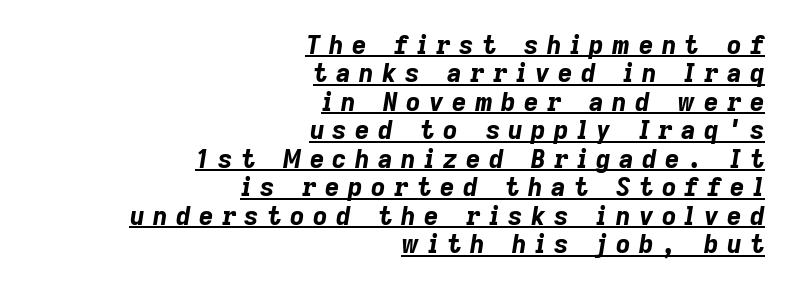
{"italic": "yes", "lean": "right", "slant_degrees": 9, "bold": "yes", "underline": "yes", "align": "right", "line_spacing": "tight", "line_spacing_ratio": 1.14, "letter_spacing": "wide", "letter_spacing_em": 0.34, "glyph_px": 25}
